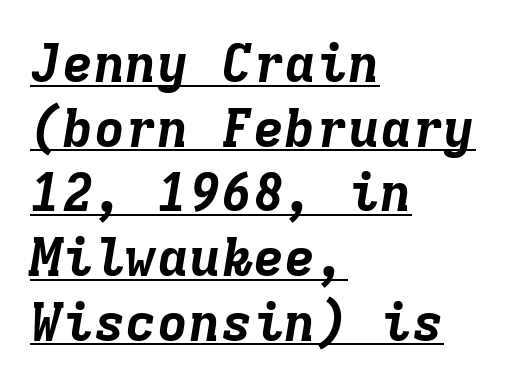
Does the weight exceed regular? Yes, all the way to bold. If you drew a ruler down the left edge, every line would touch it. Glyph-to-glyph distance matches everyday printed text. A continuous stroke trails under the words, as in a hyperlink. Note the uniform advance width — an 'i' takes as much space as an 'm'. It's the slanting kind of type.
